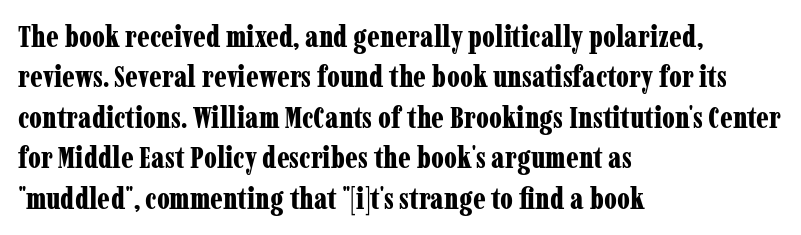
The face used here is proportionally spaced, like ordinary book or web type. Vertical strokes here are truly vertical. Caption: standard tracking, unaltered. Where is the straight margin? On the left. The area under the type is left untouched. The text was rendered using a seriffed face with decorative stroke endings.
